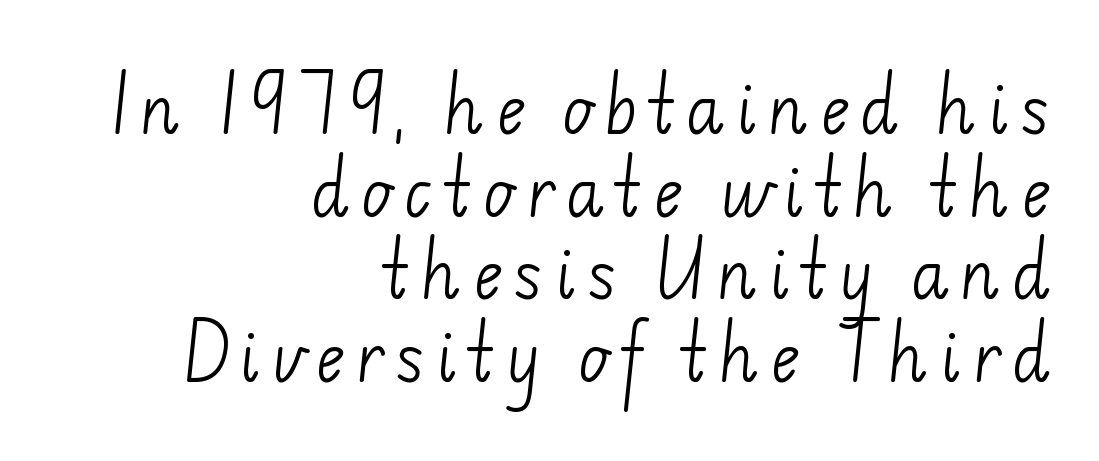
Q: Is the text bold? A: No.
Q: Is the typeface a serif or a sans-serif typeface? A: Sans-serif.
Q: Is the text underlined? A: No.
Q: How is the paragraph aligned? A: Right-aligned.
Q: Is the spacing between lines tight, normal or loose? A: Normal.
Q: Width (condensed, normal, or wide)? A: Normal.
Q: Stroke contrast? A: Low.
Q: x-height? A: Small.
Q: Monospaced? A: No.
